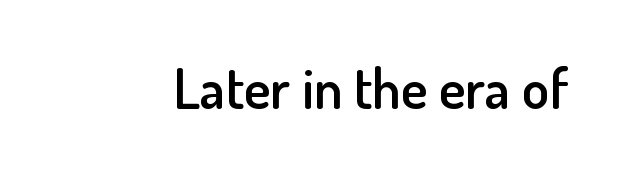
Posture: vertical. Varying glyph widths throughout — classic text-font behaviour. The horizontal fit of the characters is conventional and even. The sample has been set in demibold, a notch under bold. Are there feet on the stems? There aren't — it's a sans. The gap between lines stays unmarked.
